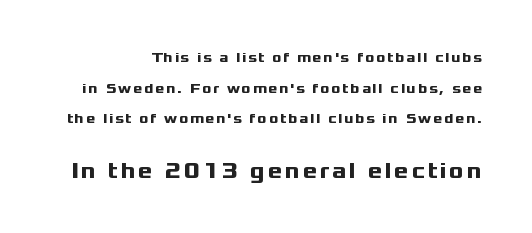
The image shows 22 px bold type, upright; set loose line spacing (2.19x), not underlined; the second (bottom) block is 1.57x larger.
